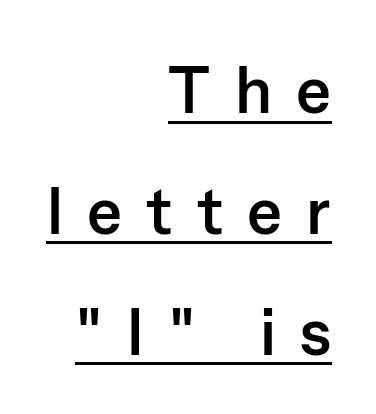
Visually the block forms a straight wall on the right and a jagged coastline on the left. Style check: upright. The tracking jumps out immediately: characters are airy and widely separated. The strokes are fattened all the way to bold. The rendering uses natural spacing where letterforms have individual widths.
